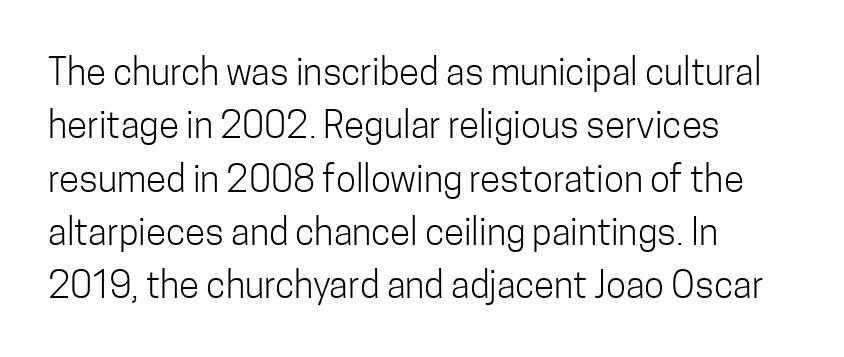
The image shows 37 px light, condensed sans-serif type, upright; set left-aligned, normal line spacing (1.44x), normal letter spacing, not underlined; low stroke contrast and a medium x-height.
